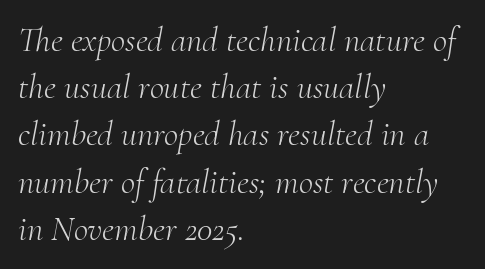
Looks like regular typesetting: each glyph gets only the width it needs. Whoever set this chose a conventional vertical rhythm. Observe the ordinary spacing: letters are neighbours, not strangers. A serif font was chosen for this passage. Where is the straight margin? On the left. Heft: none added — not bold.
